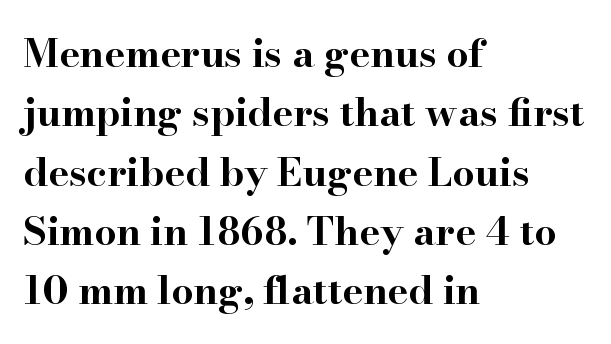
The face used here is seriffed, in the tradition of book romans. This block has exactly the height ordinary leading produces. The rendering keeps characters at their native spacing. This sample has the flowing, uneven cadence of proportional lettering. Teacher's note: observe the even left margin — that is flush-left alignment.
